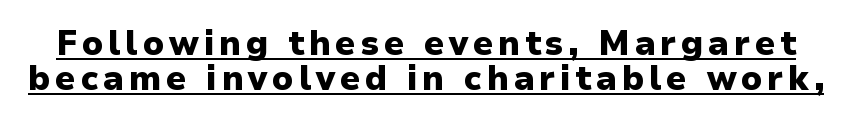
A rule runs beneath these lines of type. Every letter is thick-stroked: bold, no question. Spacing verdict: proportional, widths tailored to each character. The passage shown is typeset with a sans-serif family. Cramped leading.
